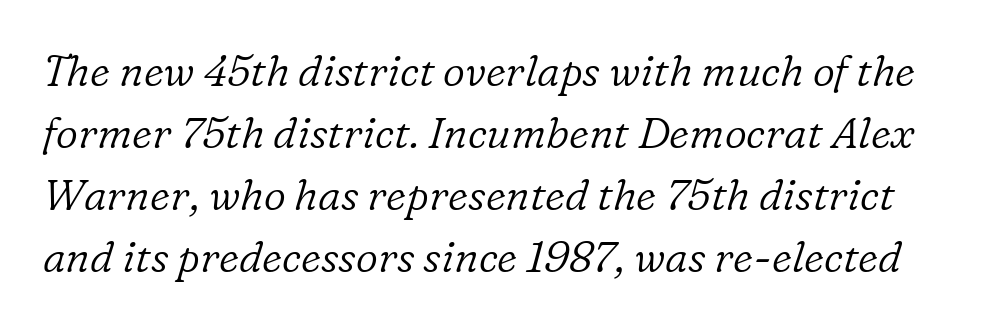
Descenders hang freely into open space. Note the varied advance widths — an 'i' is clearly narrower than an 'm'. Successive baselines arrive at the customary interval. Weight: regular or lighter.
